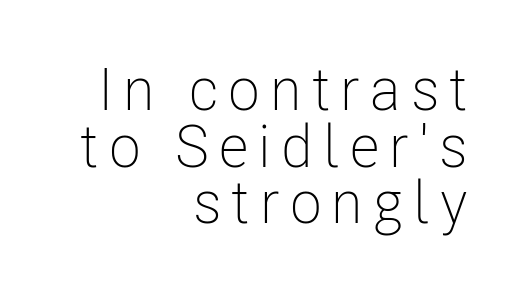
The image shows 59 px light, condensed sans-serif type, upright; set right-aligned, tight line spacing (0.96x), not underlined; low stroke contrast and a medium x-height.
